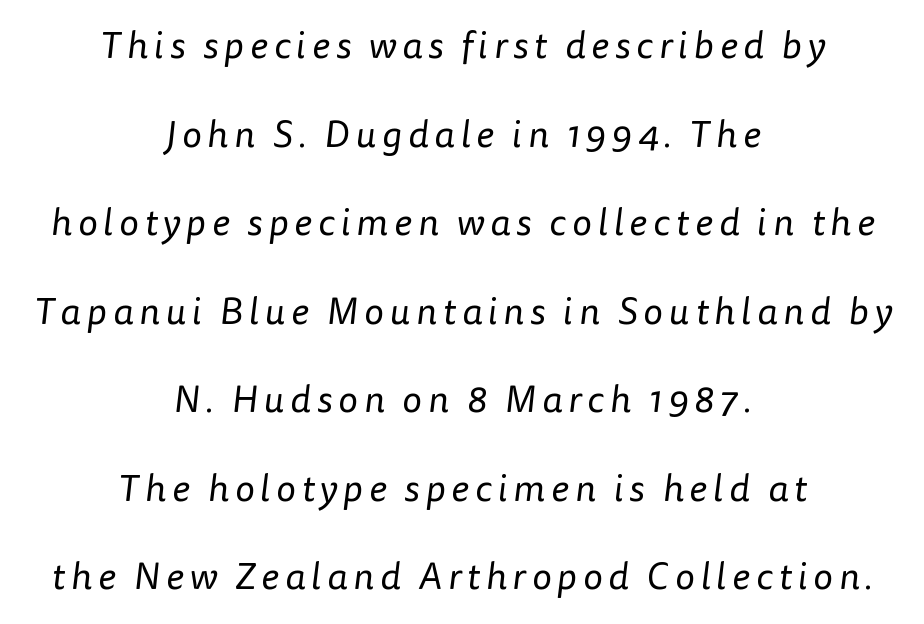
Q: Is the text bold? A: No.
Q: Is the typeface a serif or a sans-serif typeface? A: Sans-serif.
Q: Is the text underlined? A: No.
Q: How is the paragraph aligned? A: Centered.
Q: Is the spacing between lines tight, normal or loose? A: Loose.
Q: Width (condensed, normal, or wide)? A: Normal.
Q: Stroke contrast? A: Low.
Q: x-height? A: Medium.
Q: Monospaced? A: No.
